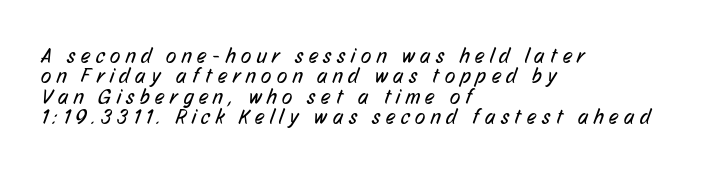
These lines huddle together more closely than default settings would place them. Nothing heavy about these letters — not bold at all. The letters are spread apart with noticeably loose tracking. Anything drawn beneath the words? Only blank space.
